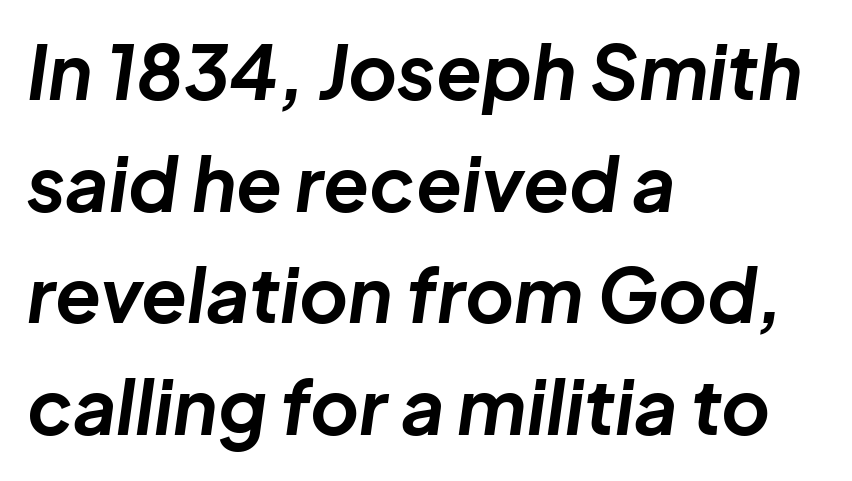
Descender tails drop into unmarked territory. Notice how descenders clear the ascenders below comfortably — that's standard leading. If you drew a ruler down the left edge, every line would touch it. Every character sits at an angle, as italics do. Spacing verdict: proportional, widths tailored to each character. Every letter is thick-stroked: bold, no question.
